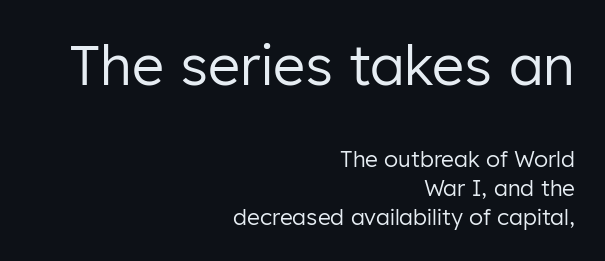
{"serif": "no", "italic": "no", "bold": "no", "weight": "regular", "width": "normal", "stroke_contrast": "low", "x_height": "medium", "monospaced": "no", "underline": "no", "align": "right", "line_spacing": "normal", "line_spacing_ratio": 1.3, "letter_spacing": "normal", "letter_spacing_em": 0.0, "larger_block": "first", "size_ratio": 2.5, "glyph_px": 55}
